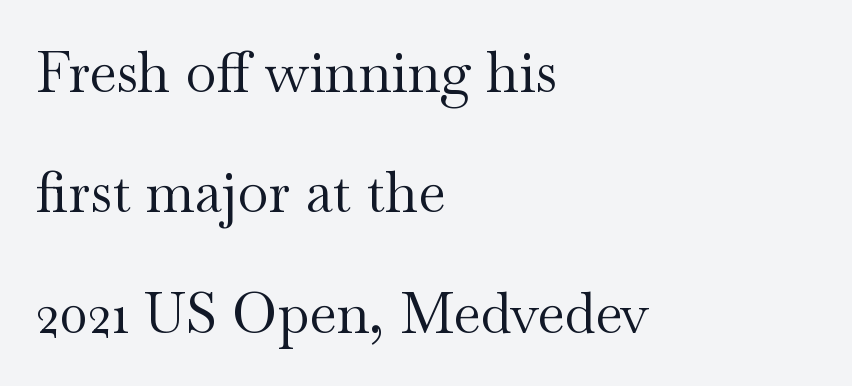
How would I describe the line gaps? Wide and relaxed. The baseline area is clear. Line beginnings align vertically; line endings do not. Proportional: the letters do not fall into vertical columns.
